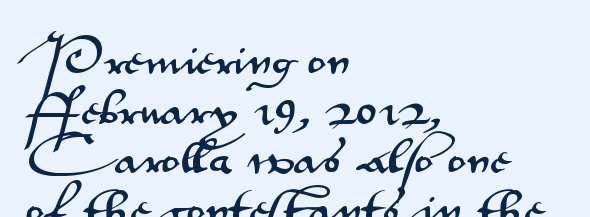
{"serif": "no", "width": "wide", "stroke_contrast": "medium", "x_height": "small", "monospaced": "no", "underline": "no", "align": "left", "line_spacing": "normal", "line_spacing_ratio": 1.27, "letter_spacing": "normal", "letter_spacing_em": 0.0, "glyph_px": 39}
